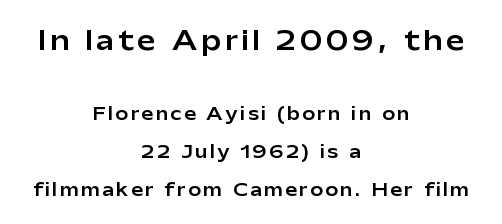
This sample is center-justified, so both line endings float freely. Each row of text sits above clean, open space. The rendering shrinks the type as you move from the upper chunk to the lower. Posture: upright roman. How would I describe the line gaps? Wide and relaxed.
